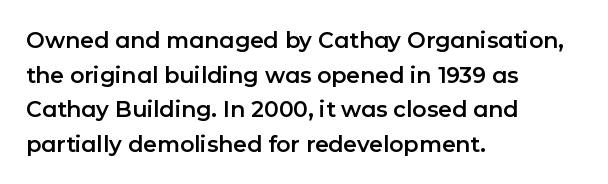
{"italic": "no", "underline": "no", "align": "left", "line_spacing": "normal", "line_spacing_ratio": 1.57, "letter_spacing": "normal", "letter_spacing_em": 0.0, "glyph_px": 22}
